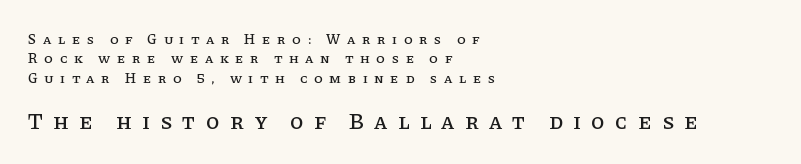
Which of the two is more prominent by size? The second, at the bottom. This rendering features lettering with no underline. Rendered with straight, roman letterforms. If you measured baseline to baseline, you'd find a middling distance. The letters are spread apart with noticeably loose tracking.
